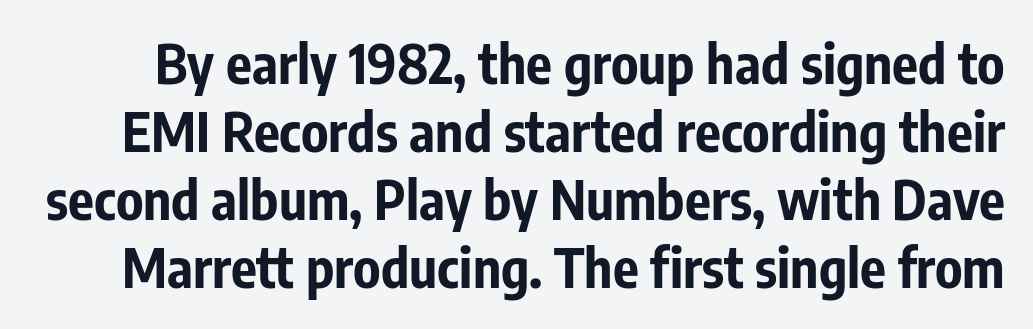
{"serif": "no", "italic": "no", "bold": "yes", "weight": "bold", "width": "condensed", "stroke_contrast": "low", "x_height": "medium", "monospaced": "no", "underline": "no", "line_spacing": "normal", "line_spacing_ratio": 1.26, "letter_spacing": "normal", "letter_spacing_em": 0.0, "glyph_px": 54}
